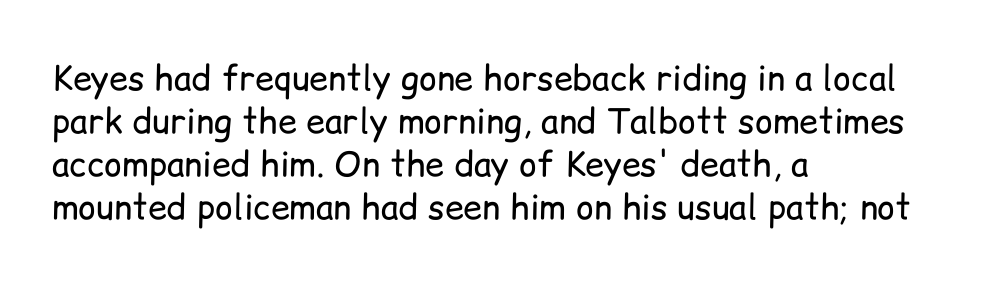
The letters advance in unequal steps, a hallmark of proportional type. Descender tails drop into unmarked territory. Leading matches the norm, producing a regular column. The lines are quadded left. The tracking reads as untouched default to a designer's eye. Are there feet on the stems? There aren't — it's a sans.
